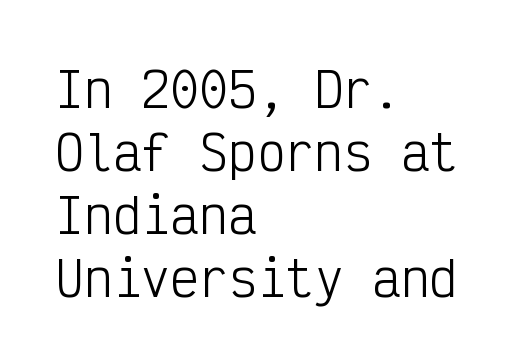
Designer's note — italics off, roman on. Tracking here is standard; glyphs follow each other at the usual distance. Words float on clear page, feet unadorned. Weight: in the light-to-regular range. This sample keeps an unexceptional amount of space between lines.
